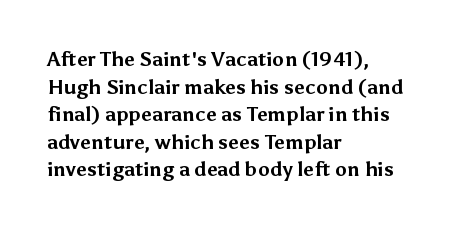
Q: Is the text bold? A: Yes.
Q: Is the text italic (slanted)? A: No, it is upright.
Q: Is the text underlined? A: No.
Q: How is the paragraph aligned? A: Left-aligned.
Q: Is the spacing between letters normal or unusually wide? A: Normal.
Q: Is the spacing between lines tight, normal or loose? A: Normal.
